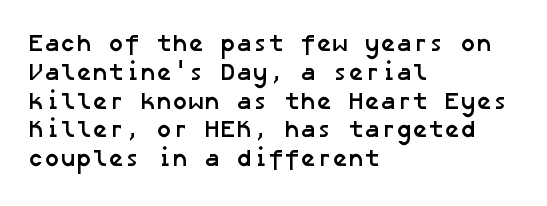
The image shows 24 px bold type; set left-aligned, line spacing 1.2x, normal letter spacing, not underlined.
